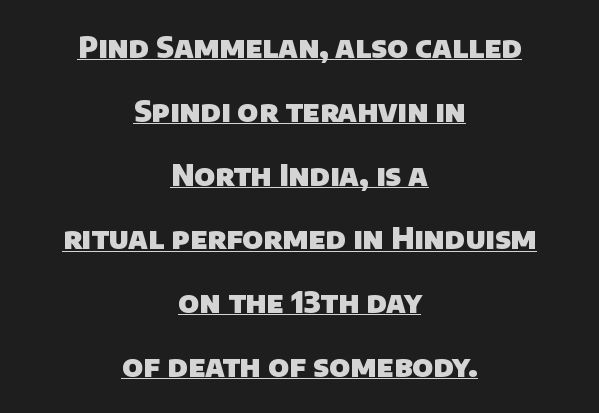
Q: Is the text bold? A: Yes.
Q: Is the typeface a serif or a sans-serif typeface? A: Sans-serif.
Q: Is the text underlined? A: Yes.
Q: How is the paragraph aligned? A: Centered.
Q: Is the spacing between letters normal or unusually wide? A: Normal.
Q: Is the spacing between lines tight, normal or loose? A: Loose.
Q: Width (condensed, normal, or wide)? A: Normal.
Q: Stroke contrast? A: Low.
Q: x-height? A: Large.
Q: Monospaced? A: No.
